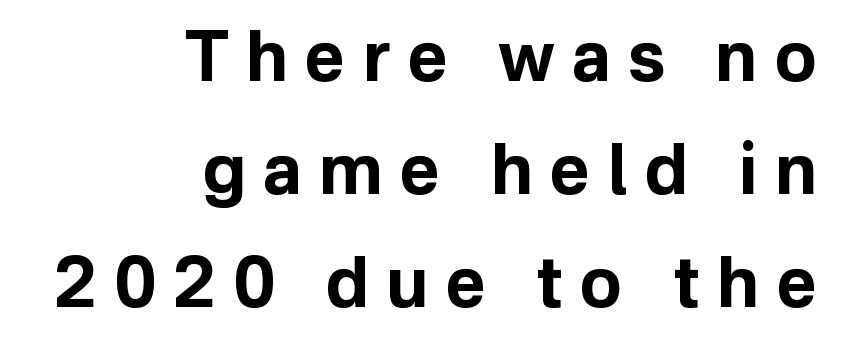
The image shows 69 px bold sans-serif type, upright; set right-aligned, normal line spacing (1.64x), unusually wide letter spacing (+0.25 em), not underlined; low stroke contrast and a medium x-height.
